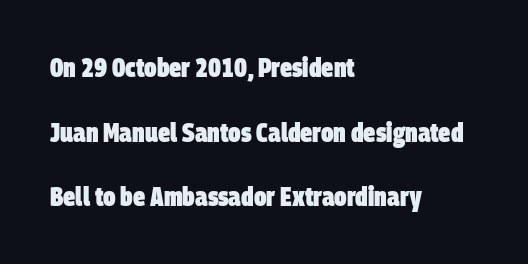
Q: Is the text bold? A: Yes.
Q: Is the text underlined? A: No.
Q: How is the paragraph aligned? A: Left-aligned.
Q: Is the spacing between letters normal or unusually wide? A: Normal.
Q: Is the spacing between lines tight, normal or loose? A: Loose.
